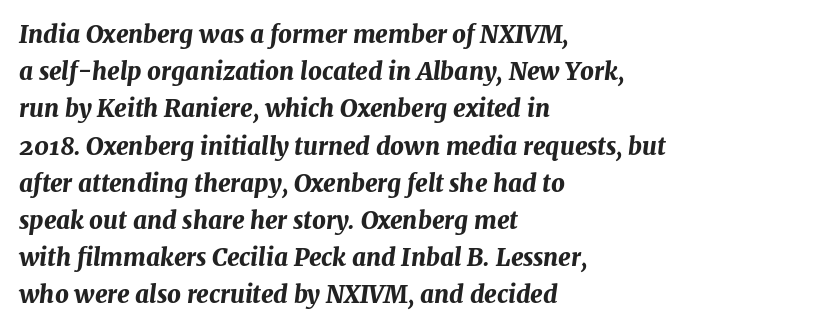
The image shows 24 px bold type, italic (leaning right); set left-aligned, normal line spacing (1.55x), normal letter spacing, not underlined.
